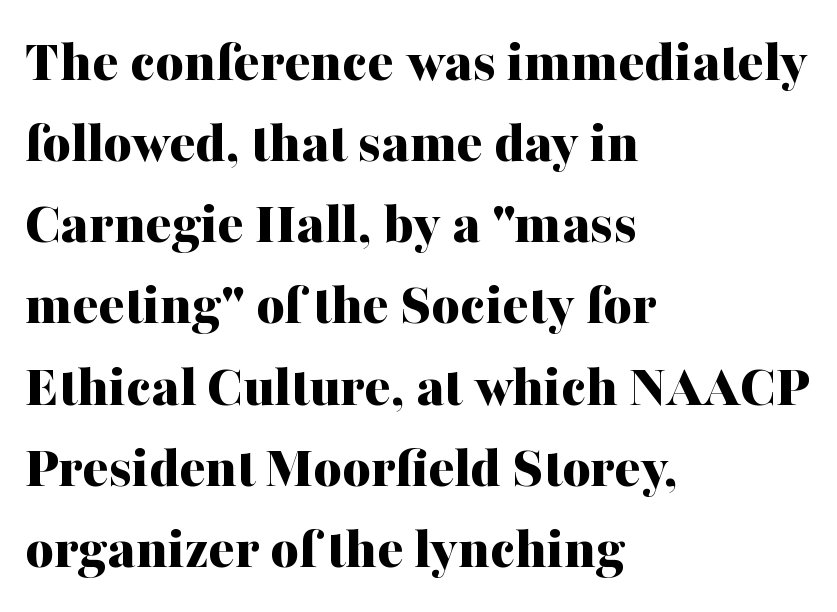
The image shows 61 px bold serif type, upright; set left-aligned, normal line spacing (1.33x), normal letter spacing, not underlined; medium stroke contrast and a medium x-height.
